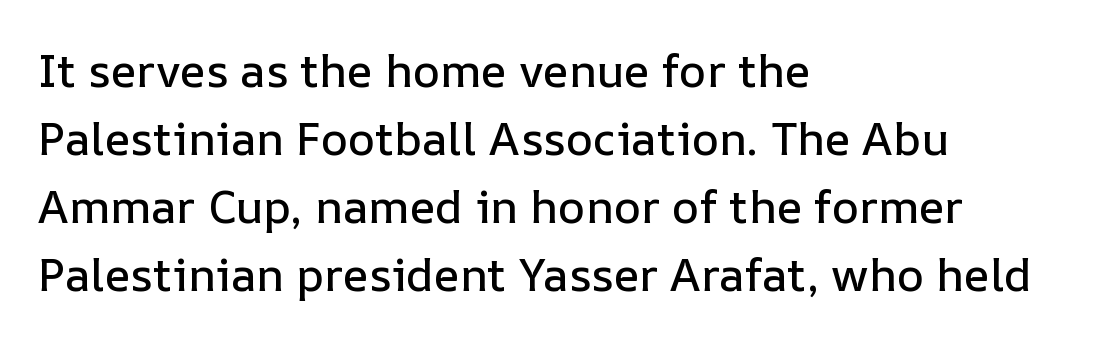
Q: Is the text italic (slanted)? A: No, it is upright.
Q: Is the text underlined? A: No.
Q: How is the paragraph aligned? A: Left-aligned.
Q: Is the spacing between letters normal or unusually wide? A: Normal.
Q: Is the spacing between lines tight, normal or loose? A: Normal.
Q: Width (condensed, normal, or wide)? A: Normal.
Q: Stroke contrast? A: Low.
Q: x-height? A: Medium.
Q: Monospaced? A: No.
